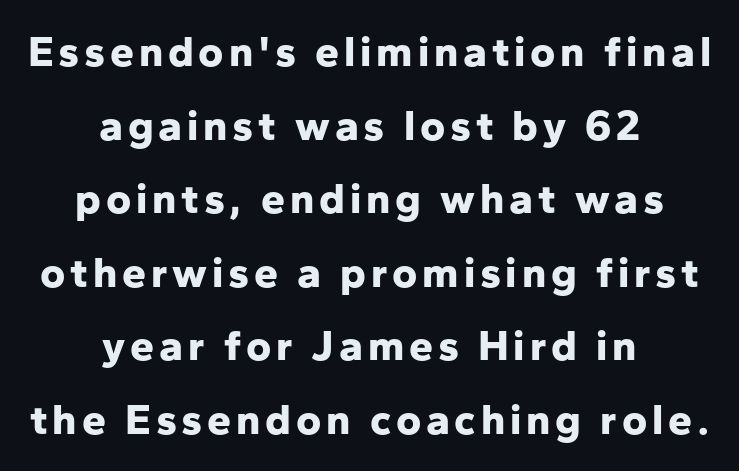
{"serif": "no", "italic": "no", "bold": "yes", "weight": "bold", "width": "normal", "stroke_contrast": "low", "x_height": "medium", "monospaced": "no", "underline": "no", "align": "center", "line_spacing_ratio": 1.71, "glyph_px": 43}
